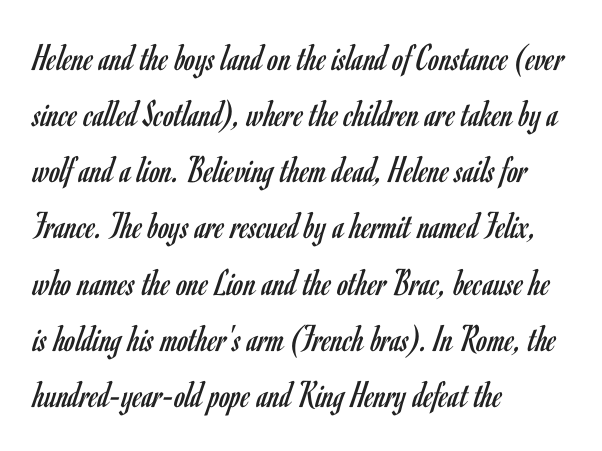
{"serif": "no", "bold": "no", "weight": "regular", "width": "condensed", "stroke_contrast": "low", "x_height": "small", "monospaced": "no", "underline": "no", "align": "left", "line_spacing": "normal", "line_spacing_ratio": 1.44, "letter_spacing": "normal", "letter_spacing_em": 0.0, "glyph_px": 39}
